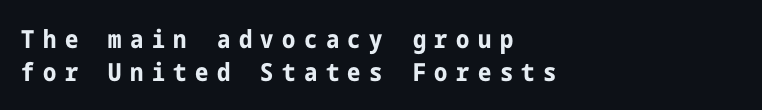
The zone under the glyphs is completely vacant. The font is running at its bold setting. Reading down the column, the eye jumps a familiar distance to each next line. The paragraph has a hard left edge and a soft right edge.
